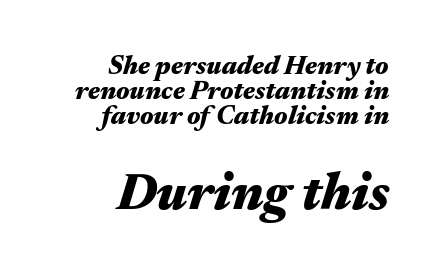
Q: Is the text bold? A: Yes.
Q: Is the text italic (slanted)? A: Yes, it leans right by about 17 degrees.
Q: Is the text underlined? A: No.
Q: How is the paragraph aligned? A: Right-aligned.
Q: Is the spacing between letters normal or unusually wide? A: Normal.
Q: Is the spacing between lines tight, normal or loose? A: Tight.
Q: Which block of text is set in a larger size, the first (top) or the second (bottom)? A: The second (bottom) one.
Q: Width (condensed, normal, or wide)? A: Wide.
Q: Stroke contrast? A: Medium.
Q: x-height? A: Medium.
Q: Monospaced? A: No.
